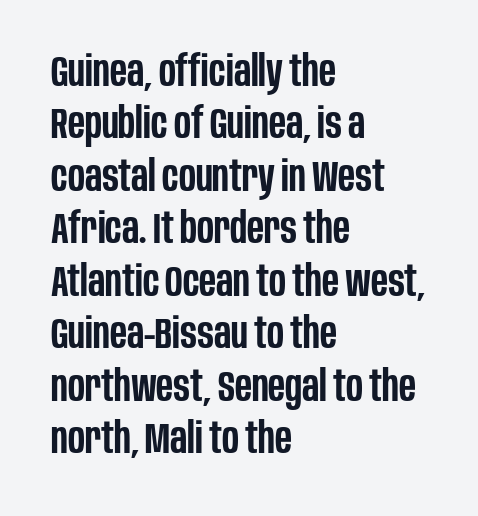
{"serif": "no", "italic": "no", "bold": "semi", "weight": "semibold", "width": "condensed", "stroke_contrast": "low", "x_height": "large", "monospaced": "no", "underline": "no", "align": "left", "line_spacing_ratio": 1.22, "letter_spacing": "normal", "letter_spacing_em": 0.0, "glyph_px": 43}
